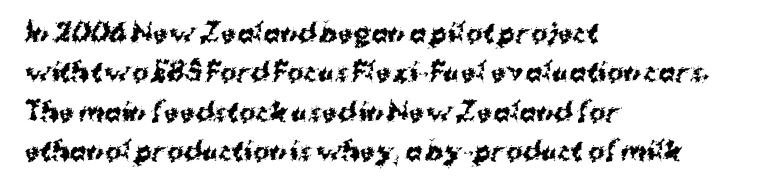
Q: Is the text bold? A: Yes.
Q: Is the text italic (slanted)? A: Yes.
Q: Is the text underlined? A: No.
Q: How is the paragraph aligned? A: Left-aligned.
Q: Is the spacing between letters normal or unusually wide? A: Normal.
Q: Is the spacing between lines tight, normal or loose? A: Normal.
